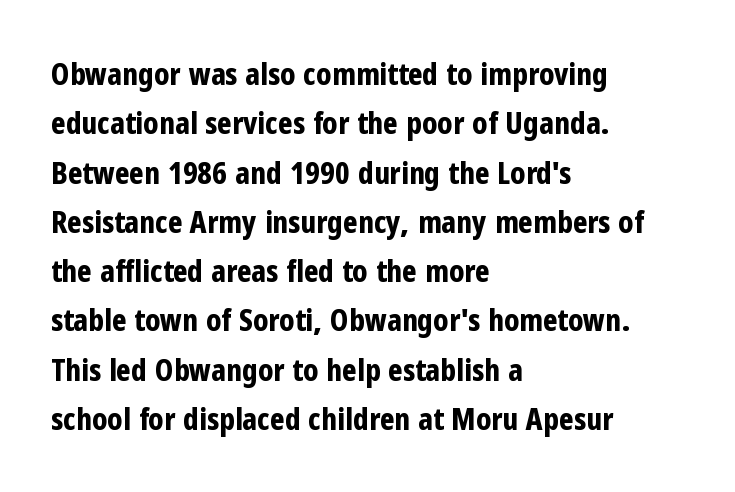
The face used here is a sans, in the tradition of grotesques and geometrics. In terms of weight, the rendering is a true, heavy bold. Check under the words: just untouched page. A roman cut, with each character standing at attention.
